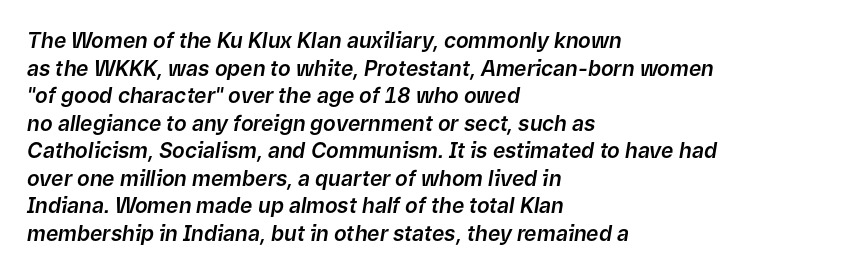
Q: Is the text italic (slanted)? A: Yes, it leans right by about 9 degrees.
Q: Is the text underlined? A: No.
Q: How is the paragraph aligned? A: Left-aligned.
Q: Is the spacing between letters normal or unusually wide? A: Normal.
Q: Is the spacing between lines tight, normal or loose? A: Normal.
